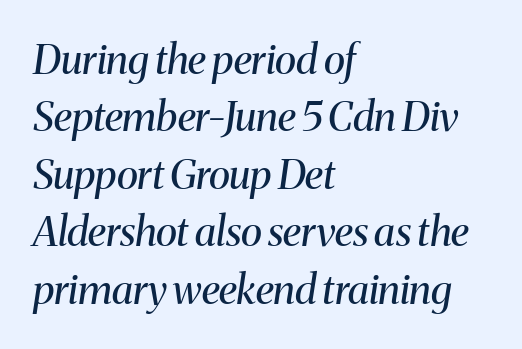
Compared with ordinary roman type, these characters are visibly tilted. One glance says typical: line gaps are just what's usual. Looks like regular typesetting: each glyph gets only the width it needs. Bare-footed words on every line. The rag falls on the right side of this text block. The letterforms sit at book weight or below.
